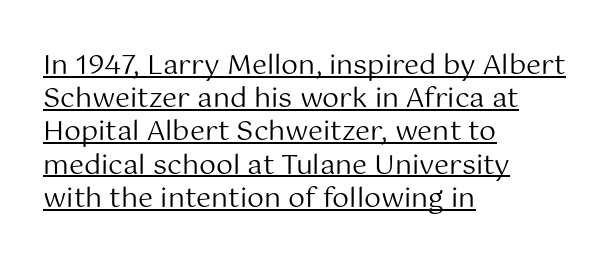
{"italic": "no", "bold": "no", "underline": "yes", "align": "left", "line_spacing_ratio": 1.23, "letter_spacing": "normal", "letter_spacing_em": 0.0, "glyph_px": 27}
